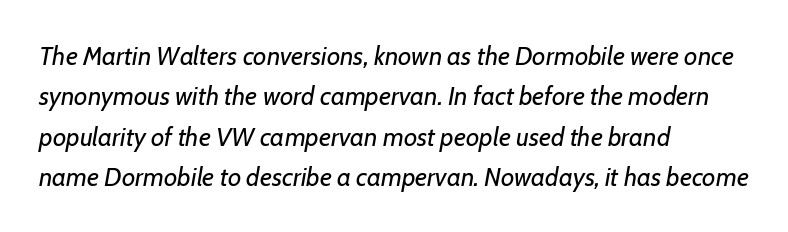
Heft: none added — not bold. Glance below the letters and you will spot only blank space. The passage shown leans; its letterforms are oblique. The passage is arranged the way most books set body copy — flush left. What's the leading like? Ordinary, nothing unusual. The type is set solid horizontally, with unmodified tracking.
